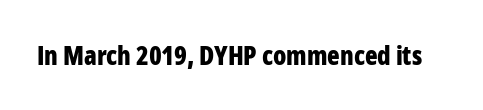
{"italic": "no", "bold": "yes", "underline": "no", "letter_spacing": "normal", "letter_spacing_em": 0.0, "glyph_px": 26}
